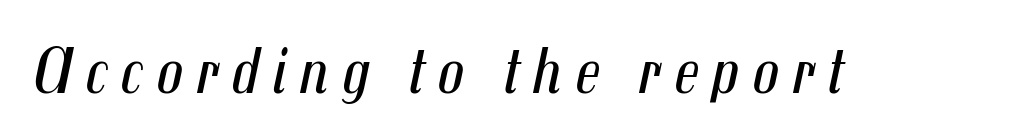
Q: Is the text bold? A: No.
Q: Is the text italic (slanted)? A: Yes, it leans right by about 12 degrees.
Q: Is the text underlined? A: No.
Q: Width (condensed, normal, or wide)? A: Condensed.
Q: Stroke contrast? A: Medium.
Q: x-height? A: Medium.
Q: Monospaced? A: No.
